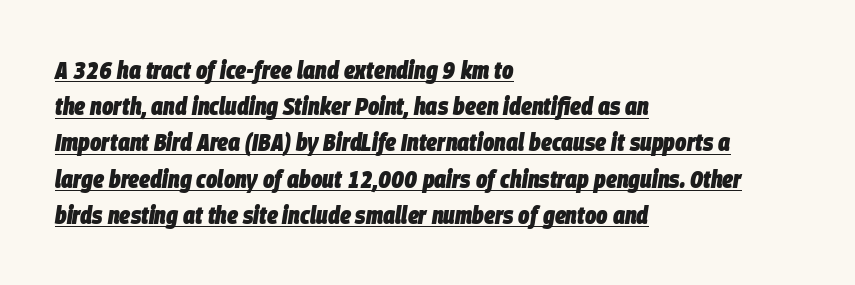
Q: Is the text bold? A: Yes.
Q: Is the text italic (slanted)? A: Yes, it leans right by about 9 degrees.
Q: Is the text underlined? A: Yes.
Q: How is the paragraph aligned? A: Left-aligned.
Q: Is the spacing between letters normal or unusually wide? A: Normal.
Q: Is the spacing between lines tight, normal or loose? A: Normal.
